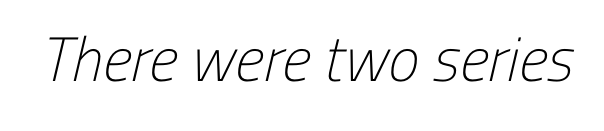
The image shows 63 px light, condensed sans-serif type; set normal letter spacing, not underlined; low stroke contrast and a medium x-height.
